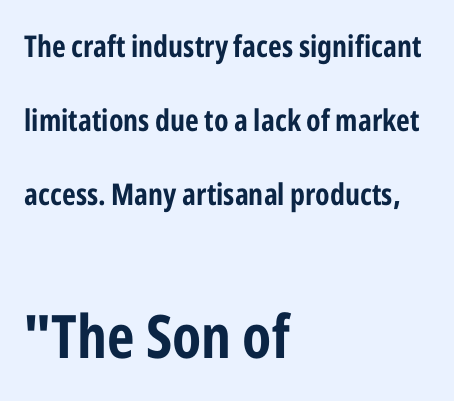
Q: Is the text italic (slanted)? A: No, it is upright.
Q: Is the typeface a serif or a sans-serif typeface? A: Sans-serif.
Q: Is the text underlined? A: No.
Q: How is the paragraph aligned? A: Left-aligned.
Q: Is the spacing between letters normal or unusually wide? A: Normal.
Q: Is the spacing between lines tight, normal or loose? A: Loose.
Q: Which block of text is set in a larger size, the first (top) or the second (bottom)? A: The second (bottom) one.
Q: Width (condensed, normal, or wide)? A: Condensed.
Q: Stroke contrast? A: Low.
Q: x-height? A: Medium.
Q: Monospaced? A: No.
